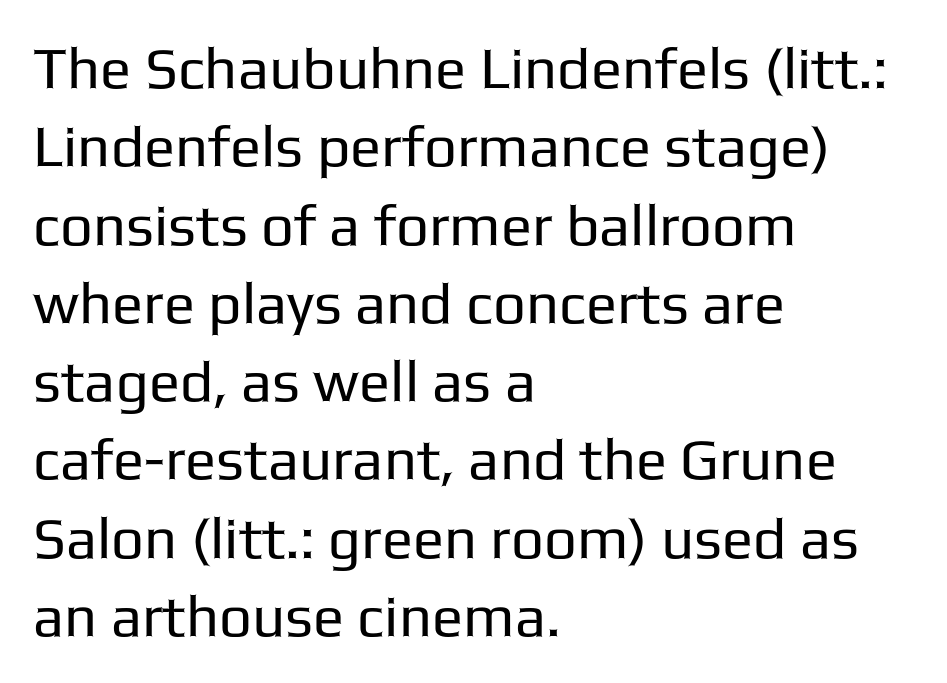
Every stem runs plumb, perpendicular to the baseline. The face used here is proportionally spaced, like ordinary book or web type. The lines sit at an ordinary, default distance from one another. The text block is weighted toward the left margin, trailing off unevenly rightward.
